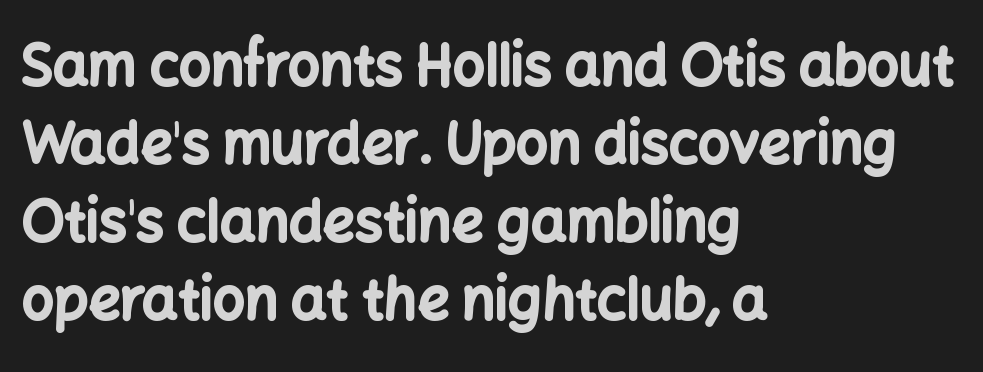
The image shows 56 px bold sans-serif type, upright; set left-aligned, normal line spacing (1.39x), normal letter spacing, not underlined; low stroke contrast and a medium x-height.
